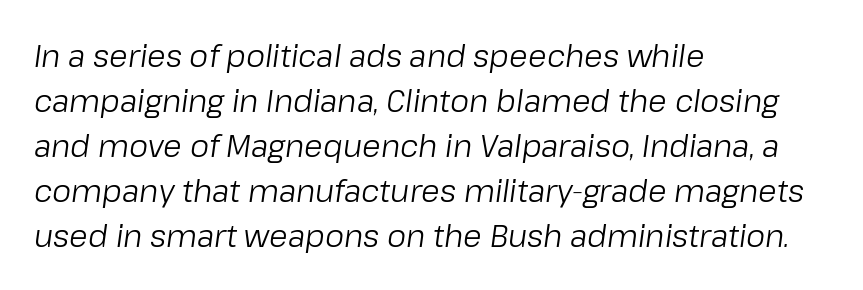
Each letter keeps its own natural width here, so spacing adapts to shape. The line texture is even and compact thanks to regular tracking. Is the block centered? No — it sits flush against the left margin. Only glyphs here, with clear space below each row. The vertical gap from one line to the next is medium. A quiet, ordinary-to-light weight characterises the typeface.
